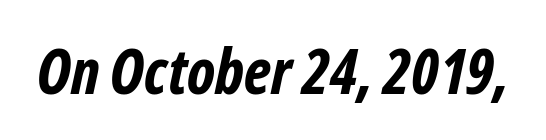
The image shows 62 px bold, condensed sans-serif type; set normal letter spacing, not underlined; low stroke contrast and a medium x-height.
